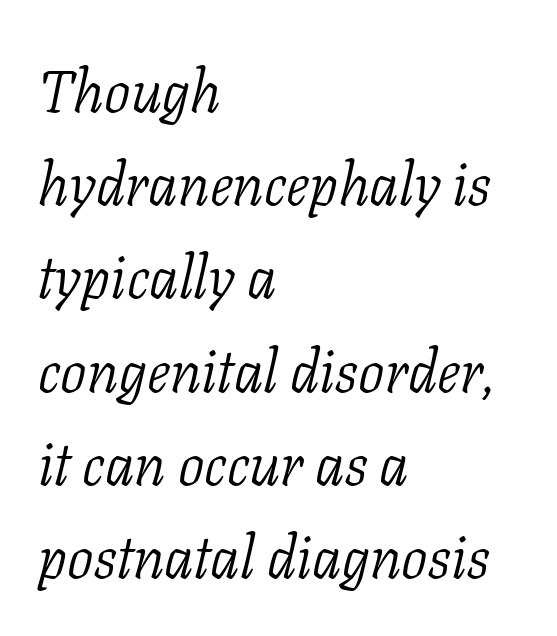
{"serif": "yes", "italic": "yes", "lean": "right", "slant_degrees": 11, "bold": "no", "weight": "light", "width": "normal", "stroke_contrast": "low", "x_height": "medium", "monospaced": "no", "underline": "no", "align": "left", "line_spacing": "normal", "line_spacing_ratio": 1.58, "letter_spacing": "normal", "letter_spacing_em": 0.0, "glyph_px": 59}
